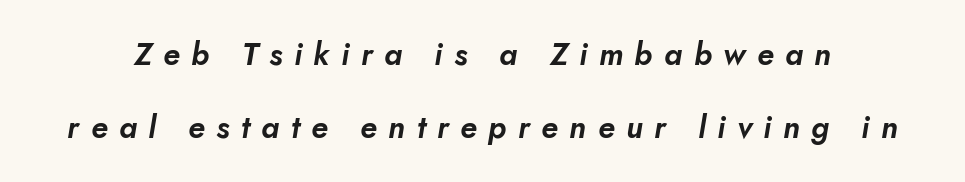
Q: Is the text italic (slanted)? A: Yes, it leans right by about 10 degrees.
Q: Is the text underlined? A: No.
Q: Is the spacing between letters normal or unusually wide? A: Unusually wide.
Q: Is the spacing between lines tight, normal or loose? A: Loose.
Q: Width (condensed, normal, or wide)? A: Normal.
Q: Stroke contrast? A: Low.
Q: x-height? A: Small.
Q: Monospaced? A: No.
